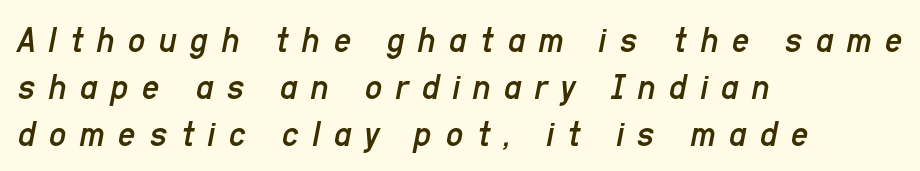
Q: Is the text bold? A: No.
Q: Is the text italic (slanted)? A: Yes, it leans right by about 11 degrees.
Q: Is the text underlined? A: No.
Q: How is the paragraph aligned? A: Left-aligned.
Q: Is the spacing between letters normal or unusually wide? A: Unusually wide.
Q: Width (condensed, normal, or wide)? A: Condensed.
Q: Stroke contrast? A: Low.
Q: x-height? A: Medium.
Q: Monospaced? A: No.
